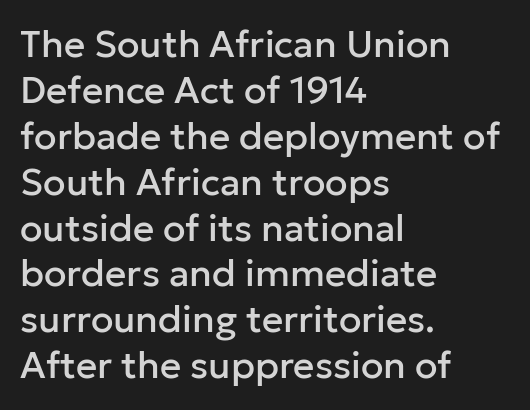
The image shows 37 px sans-serif type, upright; set left-aligned, line spacing 1.24x, normal letter spacing, not underlined; low stroke contrast and a medium x-height.
